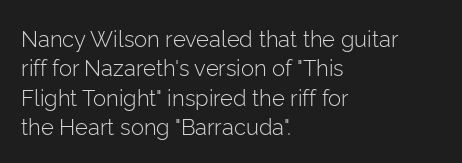
Bare-footed words on every line. Every stem runs plumb, perpendicular to the baseline. The typesetting does not lean heavy: it is not bold. Tracking value appears to be zero — textbook default spacing. The vertical gap from one line to the next is medium.
